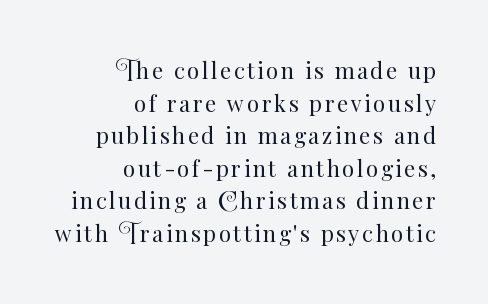
{"italic": "no", "bold": "no", "underline": "no", "align": "right", "line_spacing": "normal", "line_spacing_ratio": 1.48, "glyph_px": 22}
